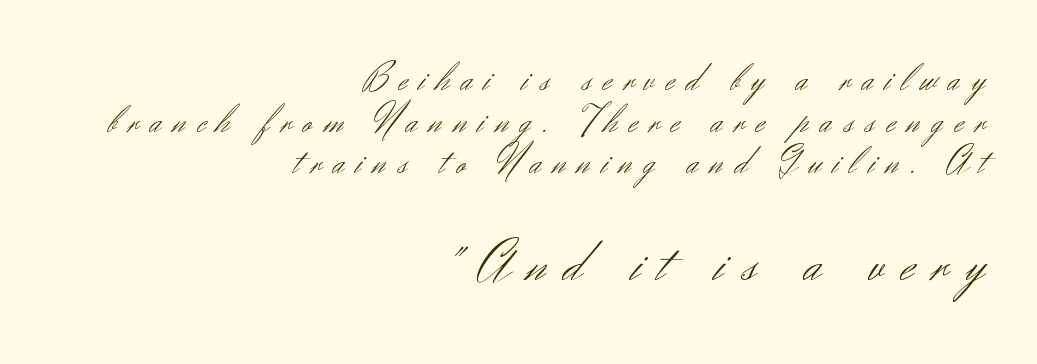
The image shows 59 px light sans-serif type; set right-aligned, tight line spacing (1.07x), unusually wide letter spacing (+0.3 em), not underlined; the second (bottom) block is 1.51x larger; medium stroke contrast and a small x-height.
